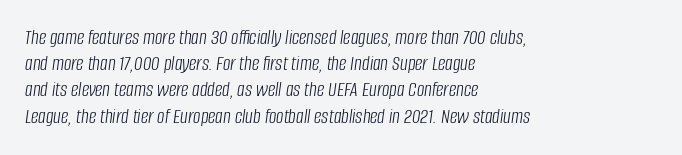
{"italic": "yes", "lean": "right", "slant_degrees": 8, "bold": "no", "underline": "no", "align": "left", "line_spacing": "normal", "line_spacing_ratio": 1.25, "letter_spacing": "normal", "letter_spacing_em": 0.0, "glyph_px": 21}
